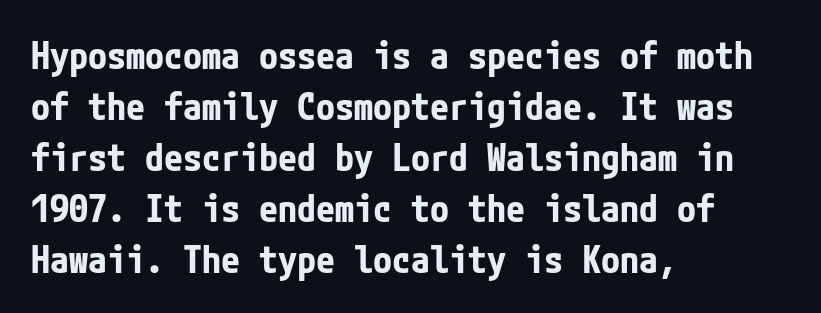
{"serif": "no", "italic": "no", "bold": "yes", "weight": "bold", "width": "condensed", "stroke_contrast": "low", "x_height": "medium", "underline": "no", "align": "left", "line_spacing": "normal", "line_spacing_ratio": 1.34, "letter_spacing": "normal", "letter_spacing_em": 0.0, "glyph_px": 38}
